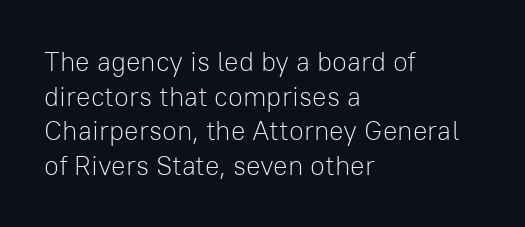
{"italic": "no", "bold": "no", "underline": "no", "align": "left", "line_spacing": "normal", "line_spacing_ratio": 1.28, "letter_spacing": "normal", "letter_spacing_em": 0.0, "glyph_px": 27}
